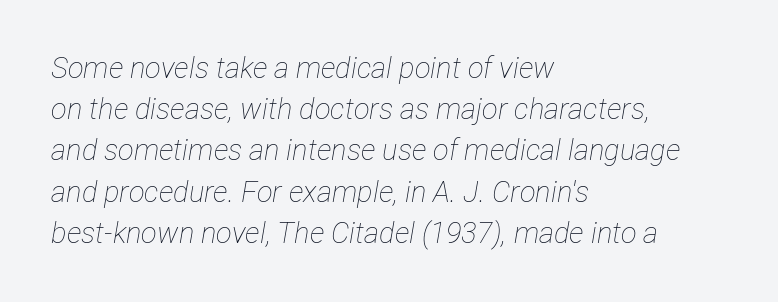
The image shows 29 px thin, condensed type, italic (leaning right); set left-aligned, normal line spacing (1.42x), normal letter spacing, not underlined; low stroke contrast and a medium x-height.
